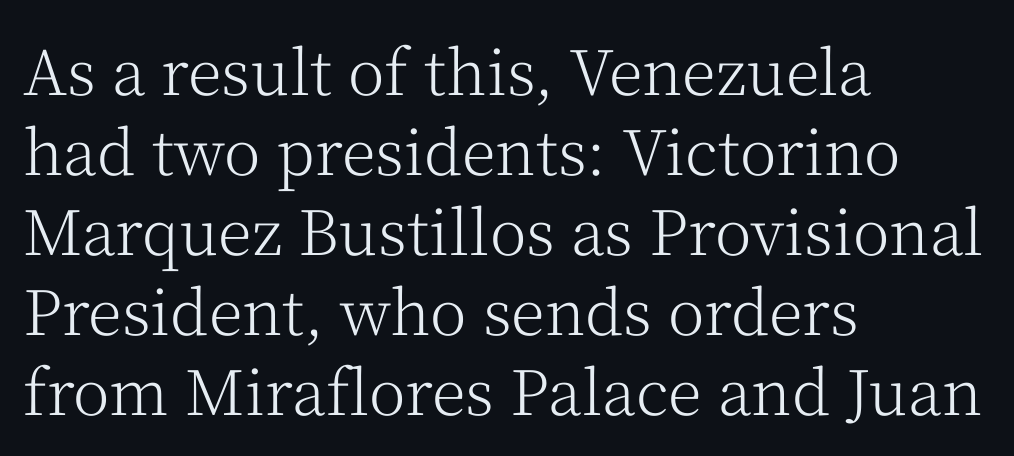
The image shows 62 px light serif type, upright; set left-aligned, normal line spacing (1.29x), normal letter spacing, not underlined; medium stroke contrast and a medium x-height.
